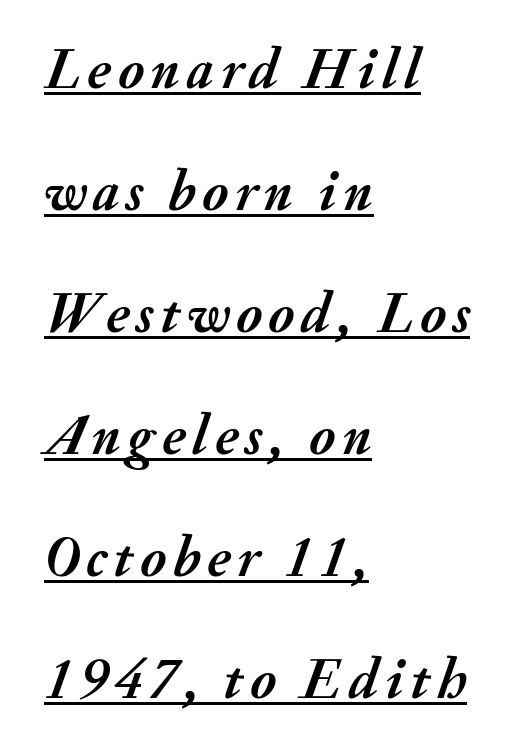
{"italic": "yes", "lean": "right", "slant_degrees": 20, "bold": "yes", "weight": "semibold", "width": "normal", "stroke_contrast": "medium", "x_height": "small", "monospaced": "no", "underline": "yes", "align": "left", "line_spacing": "loose", "line_spacing_ratio": 2.14, "glyph_px": 57}
